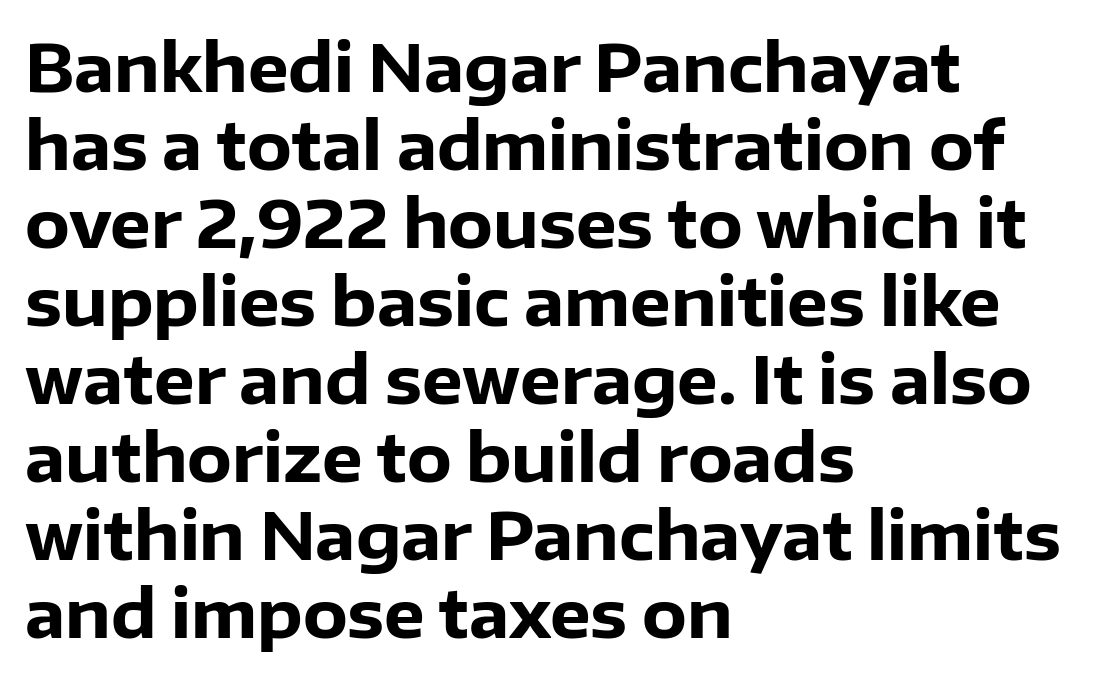
On the weight axis this lands at bold, roughly 700. In terms of letterspacing, this is plain default setting. The letters stand straight up with perfectly vertical stems. Check under the words: just untouched page.
